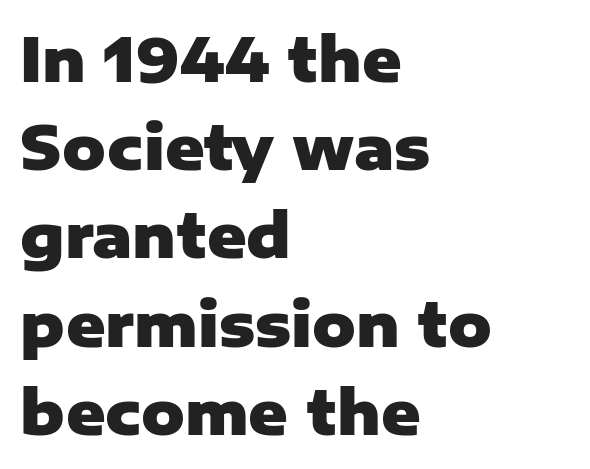
Q: Is the text bold? A: Yes.
Q: Is the text italic (slanted)? A: No, it is upright.
Q: Is the typeface a serif or a sans-serif typeface? A: Sans-serif.
Q: Is the text underlined? A: No.
Q: How is the paragraph aligned? A: Left-aligned.
Q: Is the spacing between letters normal or unusually wide? A: Normal.
Q: Is the spacing between lines tight, normal or loose? A: Normal.
Q: Width (condensed, normal, or wide)? A: Normal.
Q: Stroke contrast? A: Low.
Q: x-height? A: Medium.
Q: Monospaced? A: No.
